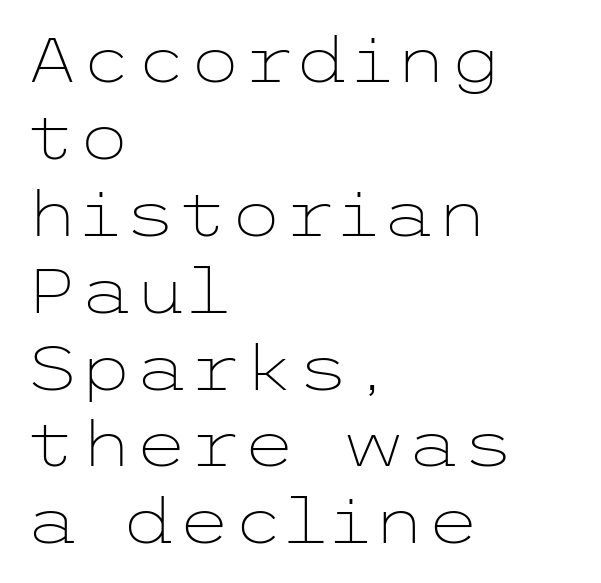
The image shows 62 px light, wide sans-serif type, upright; set left-aligned, line spacing 1.24x, normal letter spacing, not underlined; low stroke contrast and a medium x-height.
